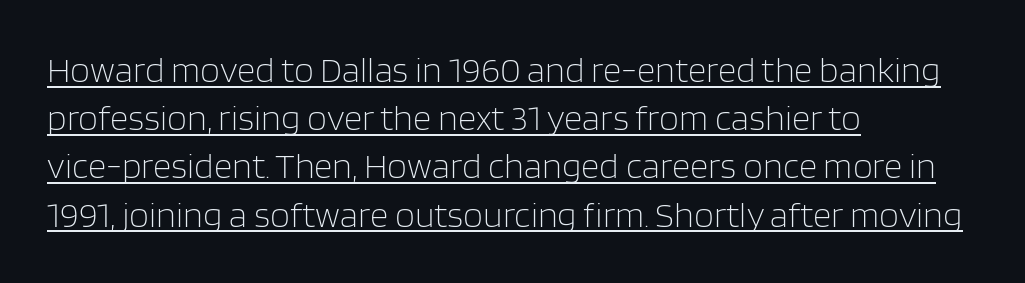
Regarding serifs, this sample does without them. You can tell it's not italic because the verticals are truly vertical. This rendering uses left alignment, leaving the right contour irregular. Varying glyph widths throughout — classic text-font behaviour. Spacing between characters is what you'd get straight out of the box. Weight: not bold — regular or lighter.
